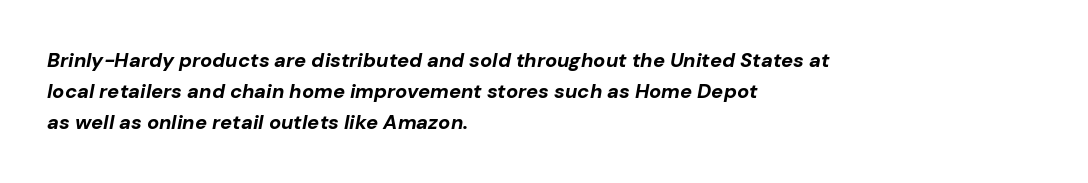
The image shows 20 px bold type, italic (leaning right); set left-aligned, normal line spacing (1.54x), normal letter spacing, not underlined.
